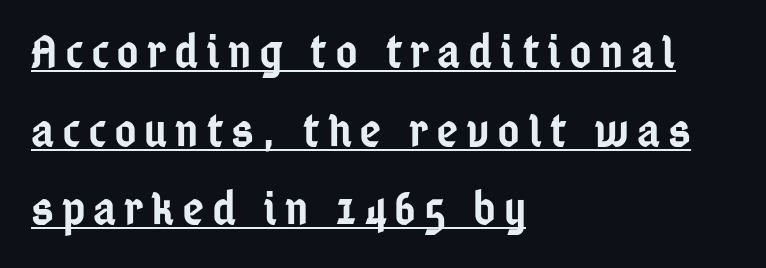
Leading: standard. Students, observe the line beneath the letters — that is underlining. The type family on display is of the sans-serif kind. Compared with a centered layout, this one pins lines to the left instead.
